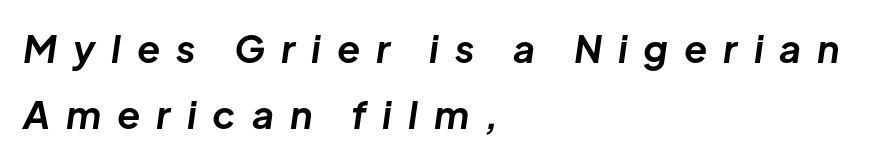
Compared with a centered layout, this one pins lines to the left instead. Every character sits at an angle, as italics do. Each letter keeps its own natural width here, so spacing adapts to shape. Spacing between characters has been opened up far beyond the box default. Decoration check: the copy has no underline.
